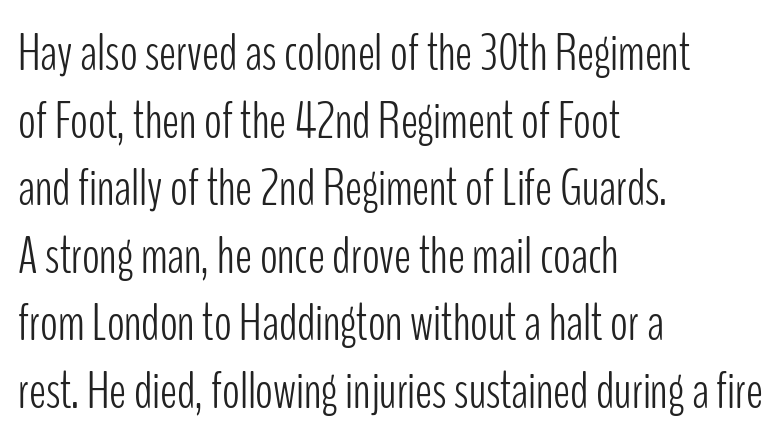
{"serif": "no", "italic": "no", "bold": "no", "weight": "light", "width": "condensed", "stroke_contrast": "low", "x_height": "medium", "monospaced": "no", "underline": "no", "align": "left", "line_spacing": "normal", "line_spacing_ratio": 1.3, "letter_spacing": "normal", "letter_spacing_em": 0.0, "glyph_px": 52}
